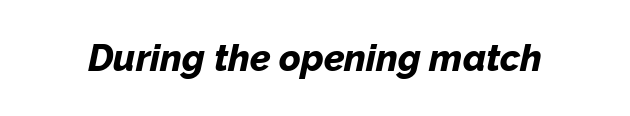
{"italic": "yes", "lean": "right", "slant_degrees": 12, "bold": "yes", "weight": "bold", "width": "normal", "stroke_contrast": "low", "x_height": "medium", "monospaced": "no", "underline": "no", "letter_spacing": "normal", "letter_spacing_em": 0.0, "glyph_px": 37}
